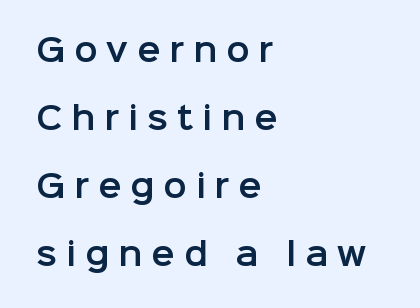
Q: Is the text italic (slanted)? A: No, it is upright.
Q: Is the typeface a serif or a sans-serif typeface? A: Sans-serif.
Q: Is the text underlined? A: No.
Q: How is the paragraph aligned? A: Left-aligned.
Q: Is the spacing between letters normal or unusually wide? A: Unusually wide.
Q: Is the spacing between lines tight, normal or loose? A: Loose.
Q: Width (condensed, normal, or wide)? A: Normal.
Q: Stroke contrast? A: Low.
Q: x-height? A: Medium.
Q: Monospaced? A: No.
